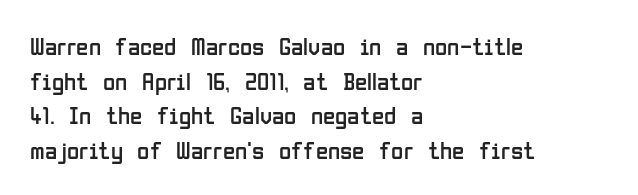
The image shows 25 px text type, upright; set left-aligned, normal line spacing (1.39x), normal letter spacing, not underlined.
